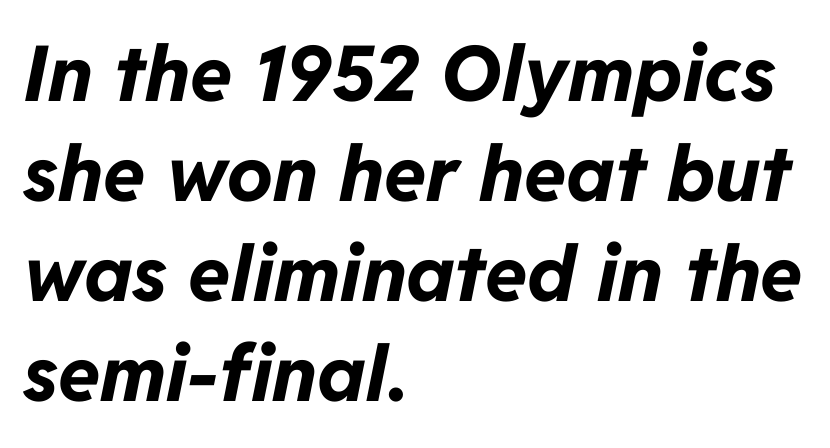
The image shows 77 px bold type, italic (leaning right); set left-aligned, normal line spacing (1.3x), normal letter spacing, not underlined; low stroke contrast and a medium x-height.
